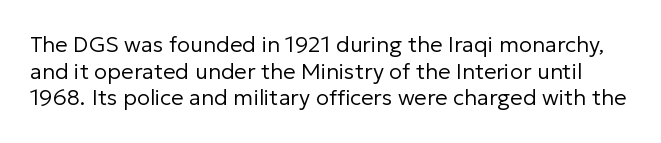
The image shows 22 px text type, upright; set line spacing 1.21x, normal letter spacing, not underlined.
